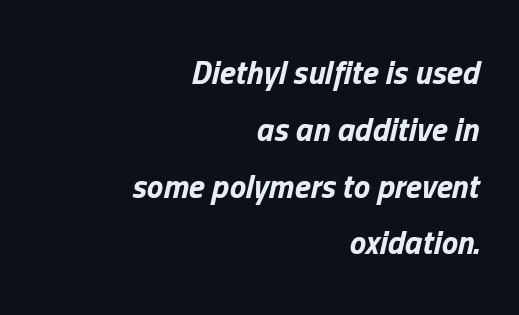
The image shows 33 px bold type, italic (leaning right); set right-aligned, line spacing 1.72x, normal letter spacing, not underlined; low stroke contrast and a medium x-height.
